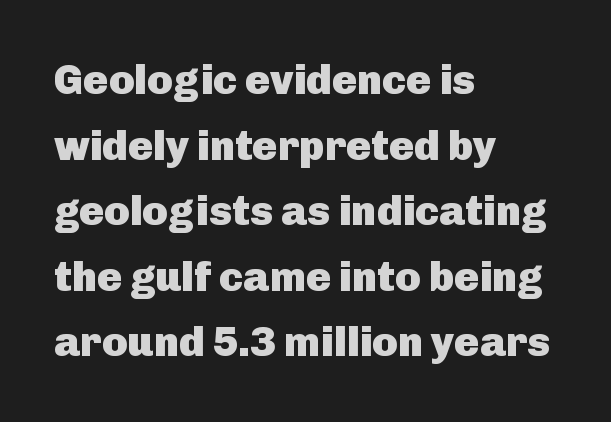
{"serif": "no", "italic": "no", "bold": "yes", "weight": "heavy", "width": "normal", "stroke_contrast": "low", "x_height": "medium", "monospaced": "no", "underline": "no", "align": "left", "line_spacing": "normal", "line_spacing_ratio": 1.56, "letter_spacing": "normal", "letter_spacing_em": 0.0, "glyph_px": 42}
